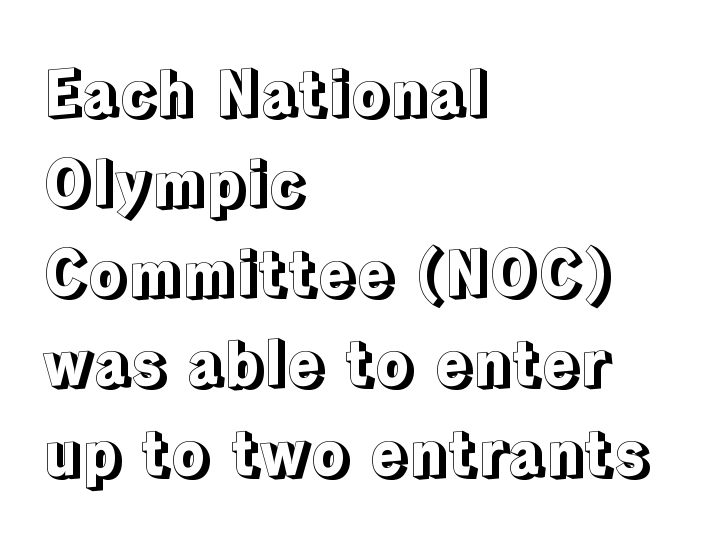
Q: Is the text italic (slanted)? A: No, it is upright.
Q: Is the text underlined? A: No.
Q: How is the paragraph aligned? A: Left-aligned.
Q: Is the spacing between letters normal or unusually wide? A: Normal.
Q: Is the spacing between lines tight, normal or loose? A: Normal.
Q: Width (condensed, normal, or wide)? A: Normal.
Q: x-height? A: Medium.
Q: Monospaced? A: No.
